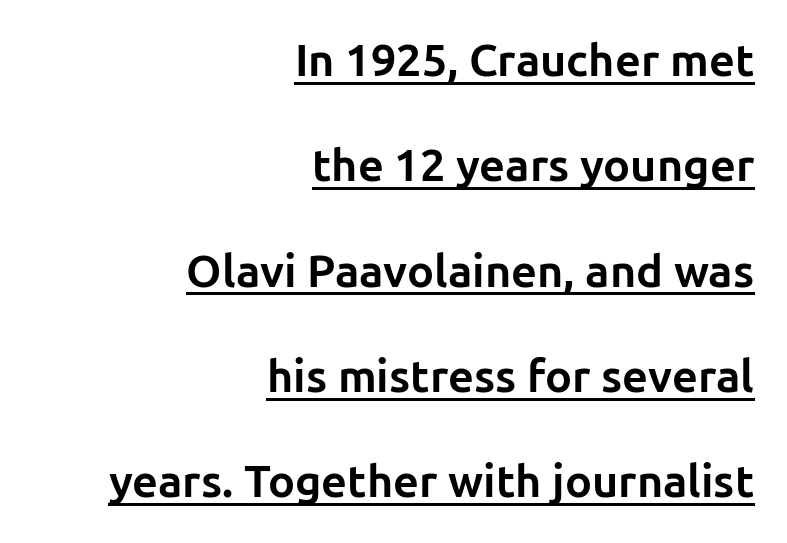
Q: Is the text bold? A: Yes.
Q: Is the text italic (slanted)? A: No, it is upright.
Q: Is the typeface a serif or a sans-serif typeface? A: Sans-serif.
Q: Is the text underlined? A: Yes.
Q: How is the paragraph aligned? A: Right-aligned.
Q: Is the spacing between letters normal or unusually wide? A: Normal.
Q: Is the spacing between lines tight, normal or loose? A: Loose.
Q: Width (condensed, normal, or wide)? A: Normal.
Q: Stroke contrast? A: Low.
Q: x-height? A: Medium.
Q: Monospaced? A: No.
